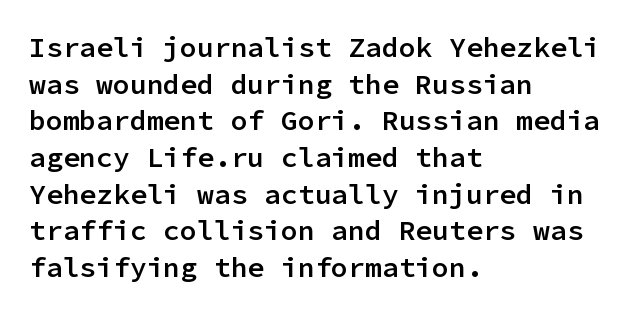
The image shows 28 px semibold sans-serif type, upright, monospaced; set left-aligned, normal line spacing (1.31x), normal letter spacing, not underlined; low stroke contrast and a medium x-height.
